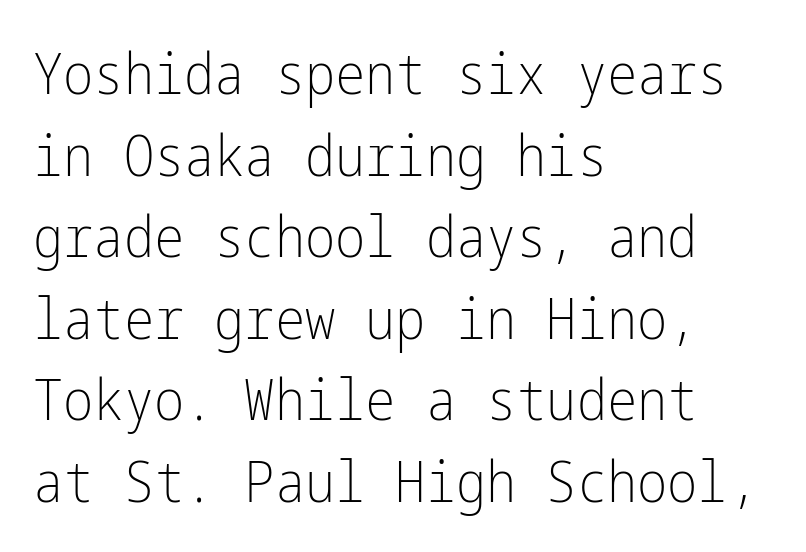
Students, observe: this is what conventionally led text looks like. No italicization has been applied; the sample stays upright. A quiet, ordinary-to-light weight characterises the typeface. The rendering anchors every line to the left-hand side. Plain, unruled lines of type.
